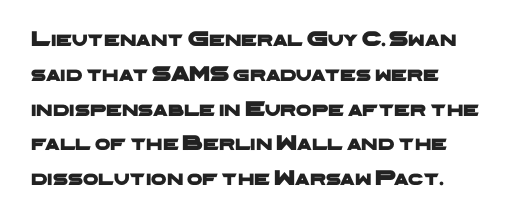
The image shows 22 px text type; set normal line spacing (1.58x), normal letter spacing, not underlined.
